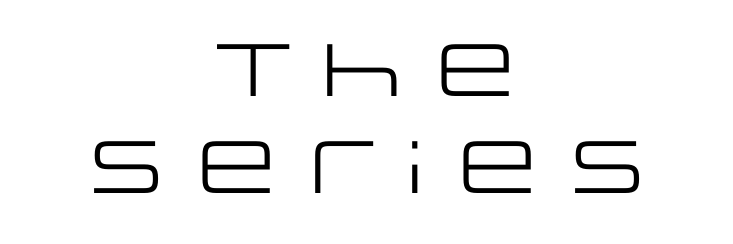
Q: Is the text bold? A: No.
Q: Is the text italic (slanted)? A: No, it is upright.
Q: Is the typeface a serif or a sans-serif typeface? A: Sans-serif.
Q: Is the text underlined? A: No.
Q: How is the paragraph aligned? A: Centered.
Q: Is the spacing between letters normal or unusually wide? A: Normal.
Q: Is the spacing between lines tight, normal or loose? A: Normal.
Q: Width (condensed, normal, or wide)? A: Wide.
Q: Stroke contrast? A: Low.
Q: x-height? A: Large.
Q: Monospaced? A: No.
